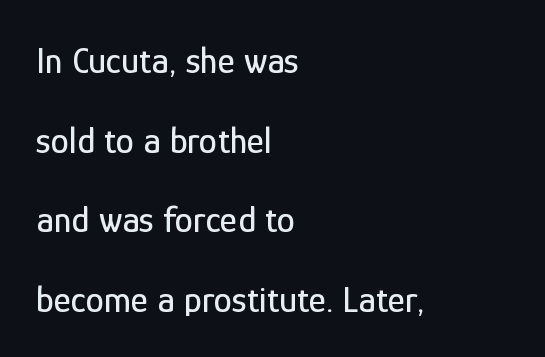
Q: Is the text italic (slanted)? A: No, it is upright.
Q: Is the typeface a serif or a sans-serif typeface? A: Sans-serif.
Q: Is the text underlined? A: No.
Q: How is the paragraph aligned? A: Left-aligned.
Q: Is the spacing between letters normal or unusually wide? A: Normal.
Q: Is the spacing between lines tight, normal or loose? A: Loose.
Q: Width (condensed, normal, or wide)? A: Condensed.
Q: Stroke contrast? A: Low.
Q: x-height? A: Medium.
Q: Monospaced? A: No.
